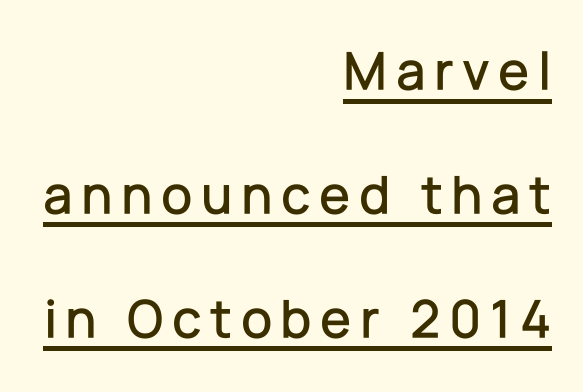
Q: Is the text italic (slanted)? A: No, it is upright.
Q: Is the typeface a serif or a sans-serif typeface? A: Sans-serif.
Q: Is the text underlined? A: Yes.
Q: How is the paragraph aligned? A: Right-aligned.
Q: Is the spacing between lines tight, normal or loose? A: Loose.
Q: Width (condensed, normal, or wide)? A: Normal.
Q: Stroke contrast? A: Low.
Q: x-height? A: Medium.
Q: Monospaced? A: No.
